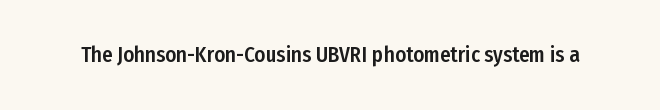
The image shows 21 px text type, upright; set normal letter spacing, not underlined.
